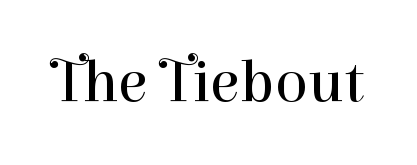
{"serif": "yes", "italic": "no", "bold": "no", "weight": "regular", "width": "normal", "stroke_contrast": "high", "x_height": "medium", "monospaced": "no", "underline": "no", "letter_spacing": "normal", "letter_spacing_em": 0.0, "glyph_px": 61}
